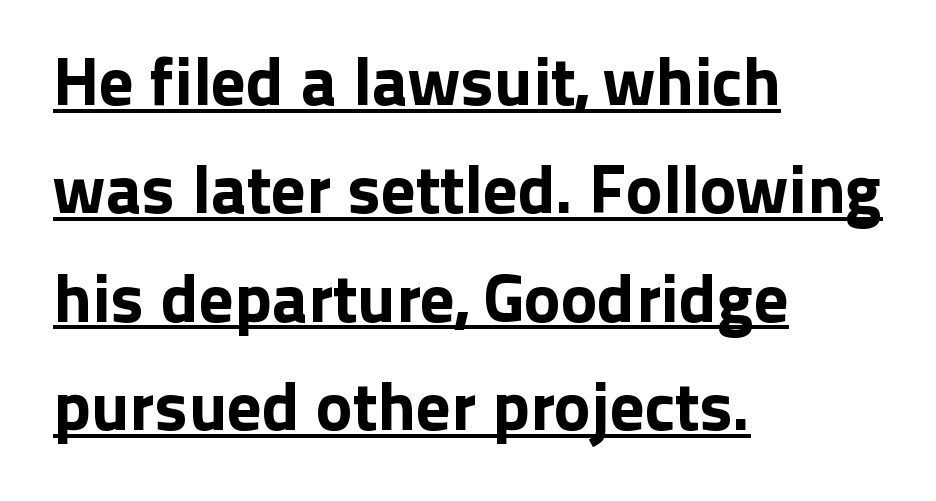
Q: Is the text italic (slanted)? A: No, it is upright.
Q: Is the typeface a serif or a sans-serif typeface? A: Sans-serif.
Q: Is the text underlined? A: Yes.
Q: How is the paragraph aligned? A: Left-aligned.
Q: Is the spacing between letters normal or unusually wide? A: Normal.
Q: Is the spacing between lines tight, normal or loose? A: Normal.
Q: Width (condensed, normal, or wide)? A: Normal.
Q: Stroke contrast? A: Low.
Q: x-height? A: Medium.
Q: Monospaced? A: No.
